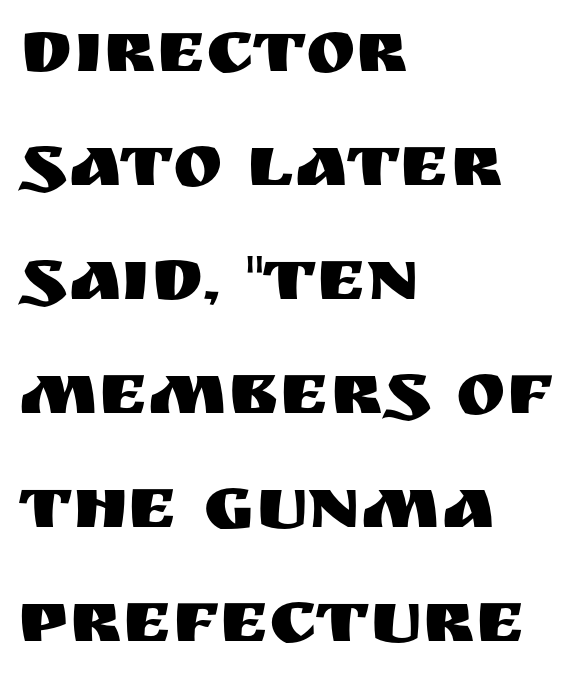
The image shows 75 px sans-serif type, upright; set left-aligned, normal line spacing (1.52x), normal letter spacing, not underlined; medium stroke contrast and a large x-height.
